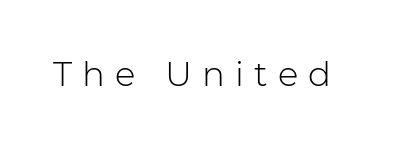
Q: Is the text bold? A: No.
Q: Is the text italic (slanted)? A: No, it is upright.
Q: Is the typeface a serif or a sans-serif typeface? A: Sans-serif.
Q: Is the text underlined? A: No.
Q: Is the spacing between letters normal or unusually wide? A: Unusually wide.
Q: Width (condensed, normal, or wide)? A: Normal.
Q: Stroke contrast? A: Low.
Q: x-height? A: Medium.
Q: Monospaced? A: No.
